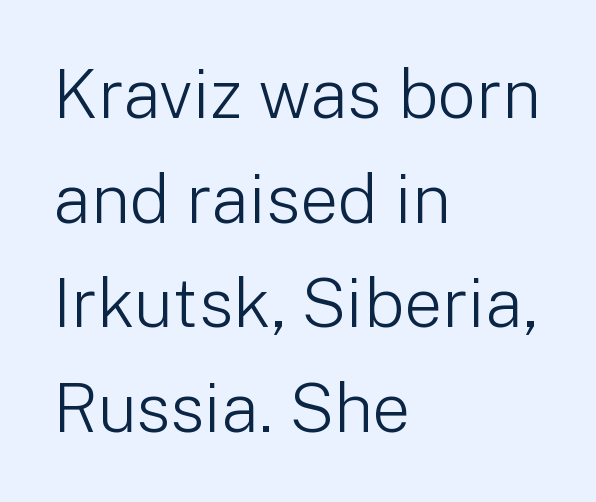
Q: Is the text bold? A: No.
Q: Is the text italic (slanted)? A: No, it is upright.
Q: Is the typeface a serif or a sans-serif typeface? A: Sans-serif.
Q: Is the text underlined? A: No.
Q: How is the paragraph aligned? A: Left-aligned.
Q: Is the spacing between letters normal or unusually wide? A: Normal.
Q: Is the spacing between lines tight, normal or loose? A: Normal.
Q: Width (condensed, normal, or wide)? A: Normal.
Q: Stroke contrast? A: Low.
Q: x-height? A: Medium.
Q: Monospaced? A: No.
